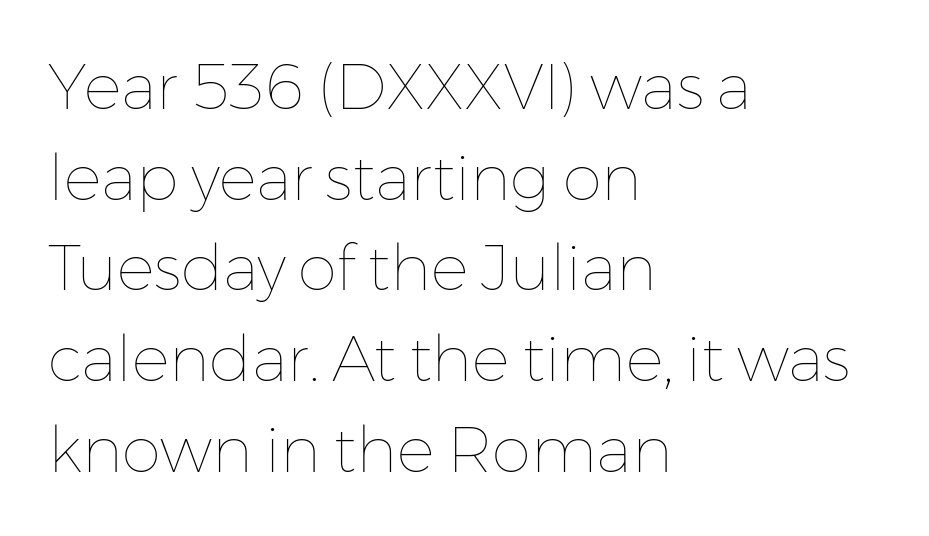
Q: Is the text bold? A: No.
Q: Is the text italic (slanted)? A: No, it is upright.
Q: Is the text underlined? A: No.
Q: How is the paragraph aligned? A: Left-aligned.
Q: Is the spacing between letters normal or unusually wide? A: Normal.
Q: Is the spacing between lines tight, normal or loose? A: Normal.
Q: Width (condensed, normal, or wide)? A: Normal.
Q: Stroke contrast? A: Low.
Q: x-height? A: Medium.
Q: Monospaced? A: No.
